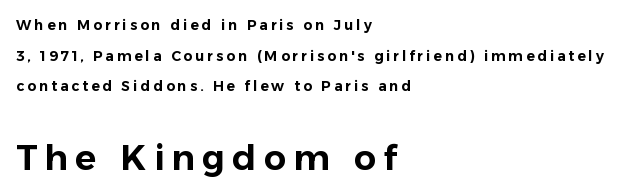
The image shows 35 px sans-serif type, upright; set left-aligned, loose line spacing (2.18x), unusually wide letter spacing (+0.21 em), not underlined; the second (bottom) block is 2.5x larger; low stroke contrast and a medium x-height.
